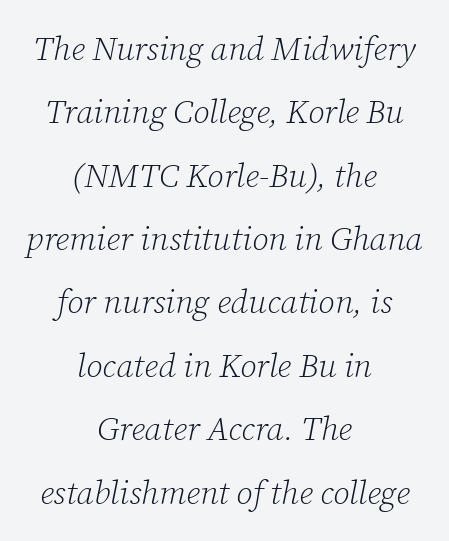
Q: Is the text bold? A: No.
Q: Is the text italic (slanted)? A: Yes, it leans right by about 12 degrees.
Q: Is the typeface a serif or a sans-serif typeface? A: Serif.
Q: Is the text underlined? A: No.
Q: How is the paragraph aligned? A: Centered.
Q: Is the spacing between letters normal or unusually wide? A: Normal.
Q: Is the spacing between lines tight, normal or loose? A: Loose.
Q: Width (condensed, normal, or wide)? A: Normal.
Q: Stroke contrast? A: Low.
Q: x-height? A: Medium.
Q: Monospaced? A: No.
